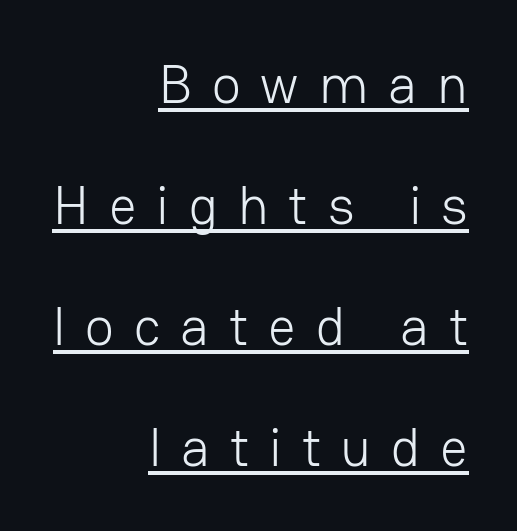
Quick note: underline on. These lines are composed in type without serifs. The rendering anchors every line to the right-hand side. Is this a heavy cut? Hardly; it is regular or lighter.
